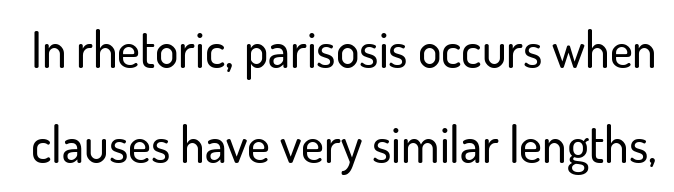
The image shows 49 px sans-serif type, upright; set loose line spacing (1.93x), normal letter spacing, not underlined; low stroke contrast and a small x-height.
